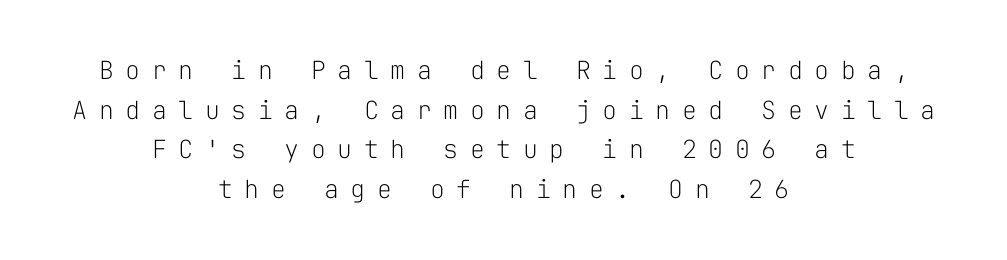
Q: Is the text bold? A: No.
Q: Is the text italic (slanted)? A: No, it is upright.
Q: Is the text underlined? A: No.
Q: How is the paragraph aligned? A: Centered.
Q: Is the spacing between letters normal or unusually wide? A: Unusually wide.
Q: Is the spacing between lines tight, normal or loose? A: Normal.
